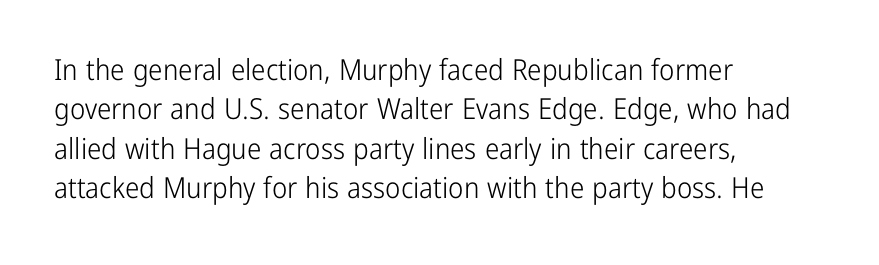
Q: Is the text bold? A: No.
Q: Is the text italic (slanted)? A: No, it is upright.
Q: Is the typeface a serif or a sans-serif typeface? A: Sans-serif.
Q: Is the text underlined? A: No.
Q: How is the paragraph aligned? A: Left-aligned.
Q: Is the spacing between letters normal or unusually wide? A: Normal.
Q: Is the spacing between lines tight, normal or loose? A: Normal.
Q: Width (condensed, normal, or wide)? A: Condensed.
Q: Stroke contrast? A: Low.
Q: x-height? A: Medium.
Q: Monospaced? A: No.
